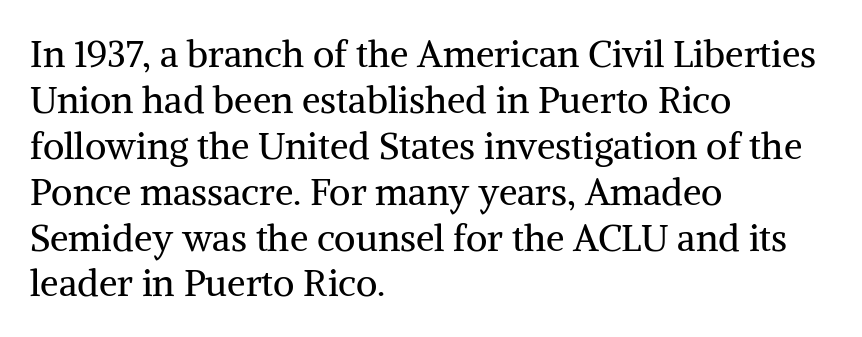
The image shows 37 px regular-weight serif type, upright; set left-aligned, line spacing 1.24x, normal letter spacing, not underlined; medium stroke contrast and a medium x-height.
